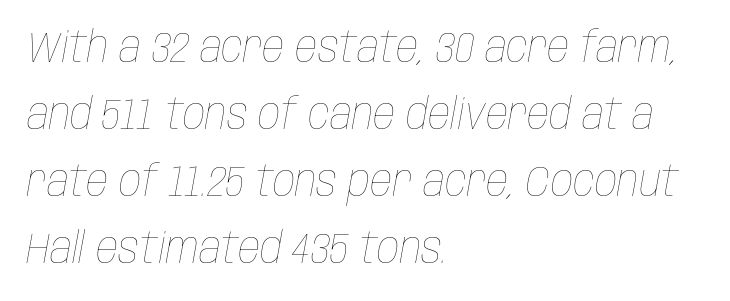
Q: Is the text bold? A: No.
Q: Is the text italic (slanted)? A: Yes, it leans right by about 10 degrees.
Q: Is the text underlined? A: No.
Q: How is the paragraph aligned? A: Left-aligned.
Q: Is the spacing between letters normal or unusually wide? A: Normal.
Q: Is the spacing between lines tight, normal or loose? A: Normal.
Q: Width (condensed, normal, or wide)? A: Condensed.
Q: Stroke contrast? A: Low.
Q: x-height? A: Large.
Q: Monospaced? A: No.
